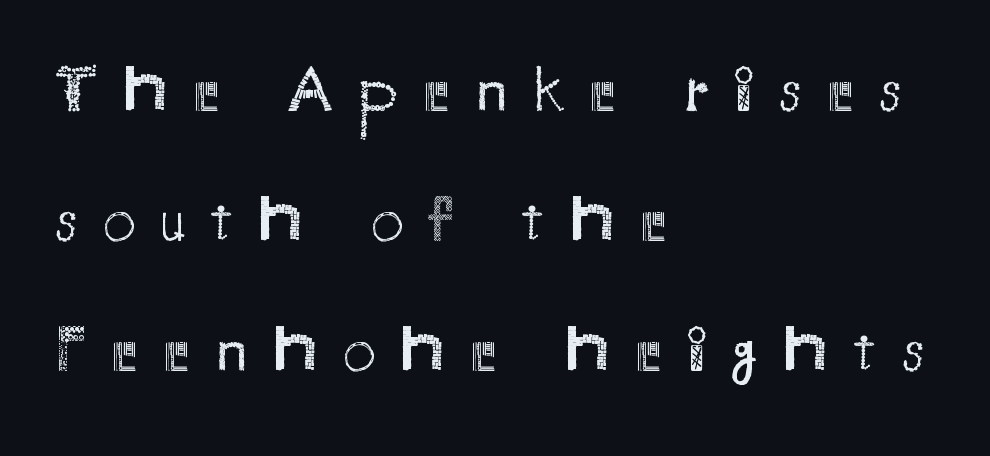
{"serif": "no", "italic": "no", "bold": "no", "weight": "regular", "width": "normal", "stroke_contrast": "medium", "x_height": "small", "monospaced": "no", "underline": "no", "align": "left", "line_spacing": "loose", "line_spacing_ratio": 2.0, "letter_spacing": "wide", "letter_spacing_em": 0.39, "glyph_px": 65}
